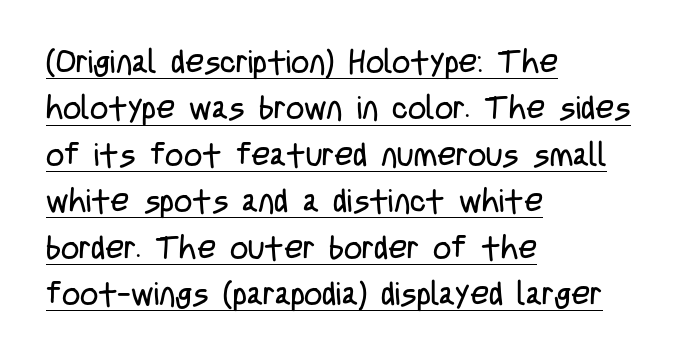
Q: Is the text bold? A: No.
Q: Is the text italic (slanted)? A: No, it is upright.
Q: Is the typeface a serif or a sans-serif typeface? A: Sans-serif.
Q: Is the text underlined? A: Yes.
Q: How is the paragraph aligned? A: Left-aligned.
Q: Is the spacing between letters normal or unusually wide? A: Normal.
Q: Is the spacing between lines tight, normal or loose? A: Normal.
Q: Width (condensed, normal, or wide)? A: Condensed.
Q: Stroke contrast? A: Low.
Q: x-height? A: Large.
Q: Monospaced? A: No.
